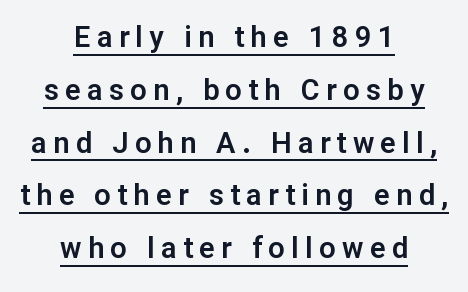
The image shows 29 px sans-serif type, upright; set centered, line spacing 1.82x, unusually wide letter spacing (+0.22 em), underlined; low stroke contrast and a medium x-height.
